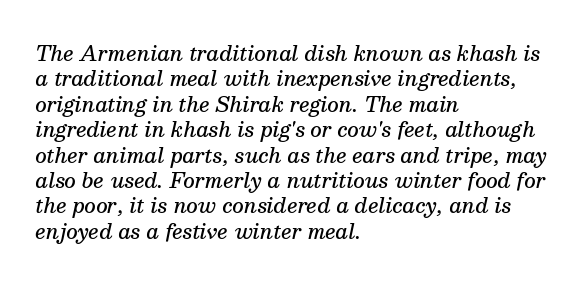
Every letter is mildly thick-stroked: semibold rather than bold. Horizontal bands of white between lines are of average thickness. Does the lettering tilt? It does — this is italic. The face used here is rendered with its standard letterfit. Type without underlining.
